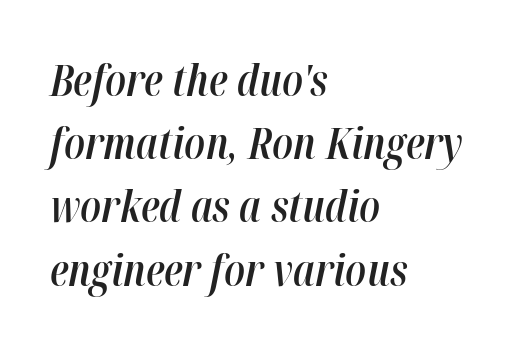
{"italic": "yes", "lean": "right", "slant_degrees": 12, "bold": "semi", "weight": "semibold", "width": "condensed", "stroke_contrast": "high", "x_height": "medium", "monospaced": "no", "underline": "no", "align": "left", "line_spacing": "normal", "line_spacing_ratio": 1.47, "letter_spacing": "normal", "letter_spacing_em": 0.0, "glyph_px": 43}
